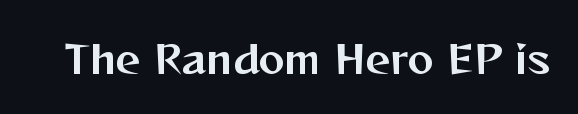
The image shows 39 px sans-serif type, upright; set normal letter spacing, not underlined; medium stroke contrast and a medium x-height.
